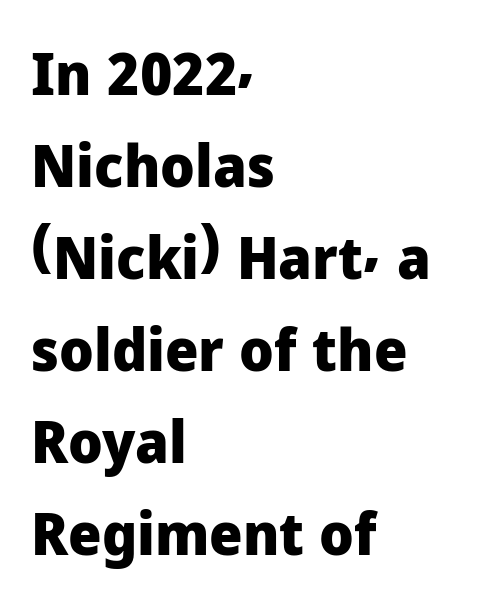
{"serif": "no", "italic": "no", "bold": "yes", "weight": "heavy", "width": "normal", "stroke_contrast": "low", "x_height": "medium", "monospaced": "no", "underline": "no", "align": "left", "line_spacing": "normal", "line_spacing_ratio": 1.56, "letter_spacing": "normal", "letter_spacing_em": 0.0, "glyph_px": 59}
